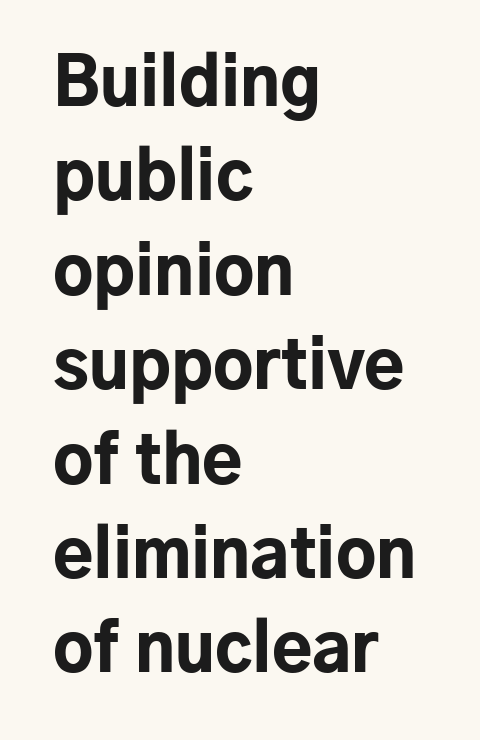
The text was rendered using a sans face with plain stroke endings. Check the space under the baseline: it is left empty. Quick note: interline space is typical. The letterforms sit shoulder to shoulder at normal distance. Italic: no, the glyphs are upright roman. A dark, heavy texture on the line: the type is bold.
